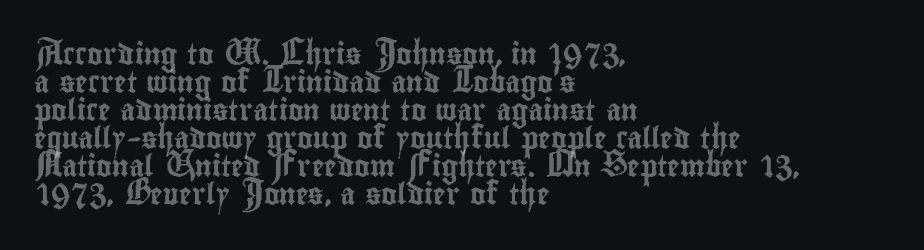
Q: Is the text italic (slanted)? A: No, it is upright.
Q: Is the text underlined? A: No.
Q: How is the paragraph aligned? A: Left-aligned.
Q: Is the spacing between letters normal or unusually wide? A: Normal.
Q: Is the spacing between lines tight, normal or loose? A: Normal.
